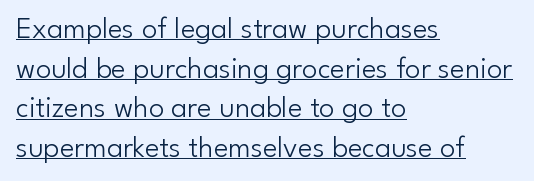
Q: Is the text bold? A: No.
Q: Is the text italic (slanted)? A: No, it is upright.
Q: Is the typeface a serif or a sans-serif typeface? A: Sans-serif.
Q: Is the text underlined? A: Yes.
Q: How is the paragraph aligned? A: Left-aligned.
Q: Is the spacing between letters normal or unusually wide? A: Normal.
Q: Is the spacing between lines tight, normal or loose? A: Normal.
Q: Width (condensed, normal, or wide)? A: Normal.
Q: Stroke contrast? A: Low.
Q: x-height? A: Small.
Q: Monospaced? A: No.
